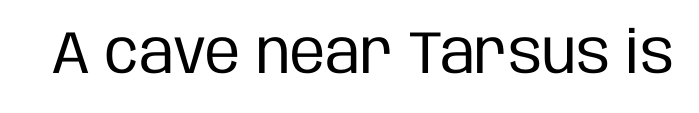
The image shows 60 px regular-weight, condensed sans-serif type, upright; set normal letter spacing, not underlined; low stroke contrast and a large x-height.
